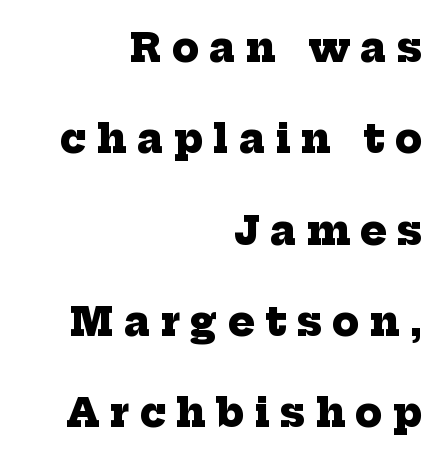
The image shows 39 px heavy serif type; set right-aligned, loose line spacing (2.34x), unusually wide letter spacing (+0.27 em), not underlined; low stroke contrast and a medium x-height.
